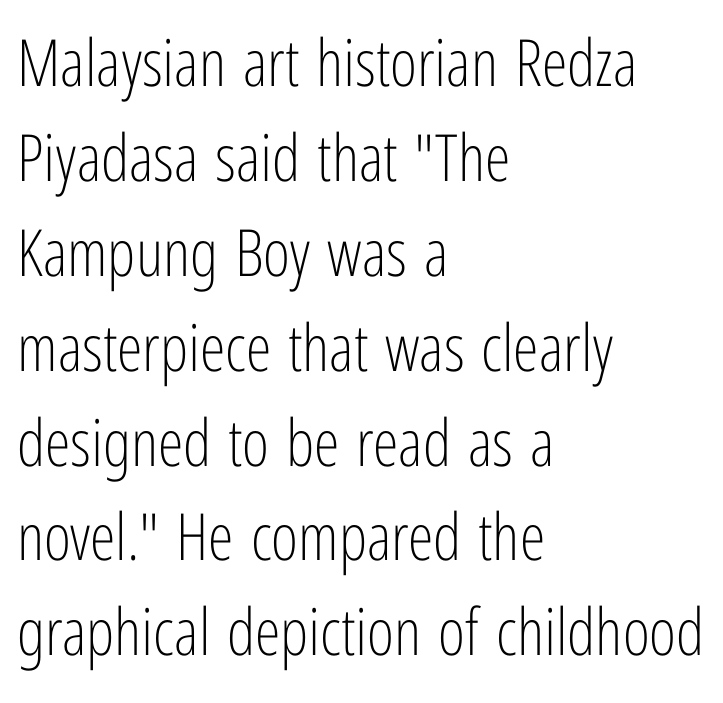
Q: Is the text bold? A: No.
Q: Is the text italic (slanted)? A: No, it is upright.
Q: Is the typeface a serif or a sans-serif typeface? A: Sans-serif.
Q: Is the text underlined? A: No.
Q: How is the paragraph aligned? A: Left-aligned.
Q: Is the spacing between letters normal or unusually wide? A: Normal.
Q: Is the spacing between lines tight, normal or loose? A: Normal.
Q: Width (condensed, normal, or wide)? A: Condensed.
Q: Stroke contrast? A: Low.
Q: x-height? A: Medium.
Q: Monospaced? A: No.
